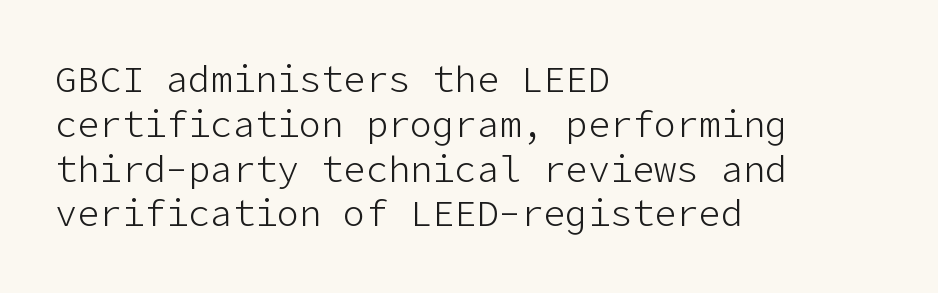
Q: Is the text bold? A: No.
Q: Is the text italic (slanted)? A: No, it is upright.
Q: Is the typeface a serif or a sans-serif typeface? A: Sans-serif.
Q: Is the text underlined? A: No.
Q: How is the paragraph aligned? A: Left-aligned.
Q: Is the spacing between letters normal or unusually wide? A: Normal.
Q: Width (condensed, normal, or wide)? A: Normal.
Q: Stroke contrast? A: Low.
Q: x-height? A: Medium.
